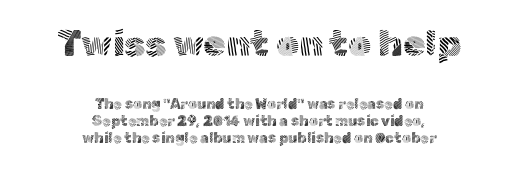
{"serif": "no", "italic": "no", "bold": "no", "weight": "light", "width": "normal", "x_height": "medium", "monospaced": "no", "underline": "no", "align": "center", "line_spacing_ratio": 1.22, "letter_spacing": "normal", "letter_spacing_em": 0.0, "larger_block": "first", "size_ratio": 2.57, "glyph_px": 36}
